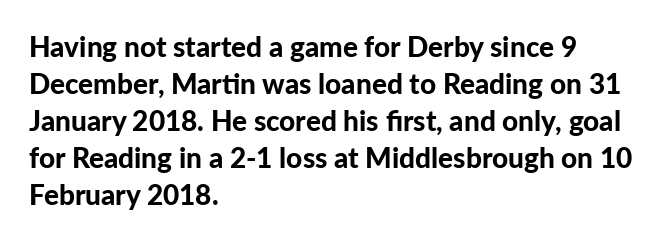
The image shows 28 px bold sans-serif type, upright; set left-aligned, normal line spacing (1.32x), normal letter spacing, not underlined; low stroke contrast and a medium x-height.
